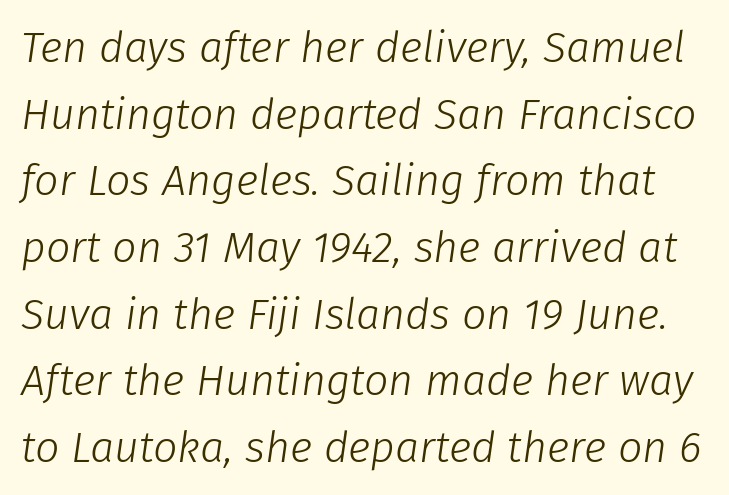
The image shows 43 px light type, italic (leaning right); set normal line spacing (1.55x), normal letter spacing, not underlined; low stroke contrast and a medium x-height.
